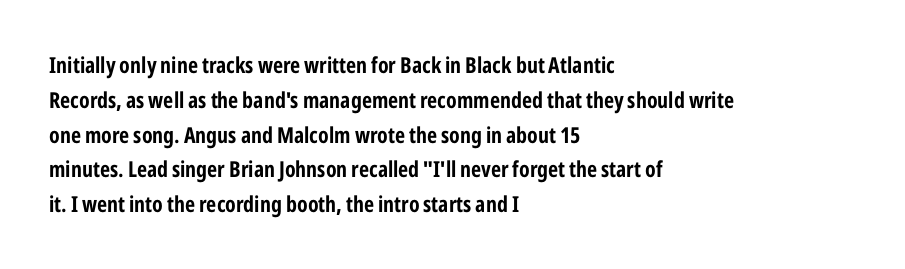
The image shows 22 px bold type, upright; set left-aligned, normal line spacing (1.58x), normal letter spacing, not underlined.
